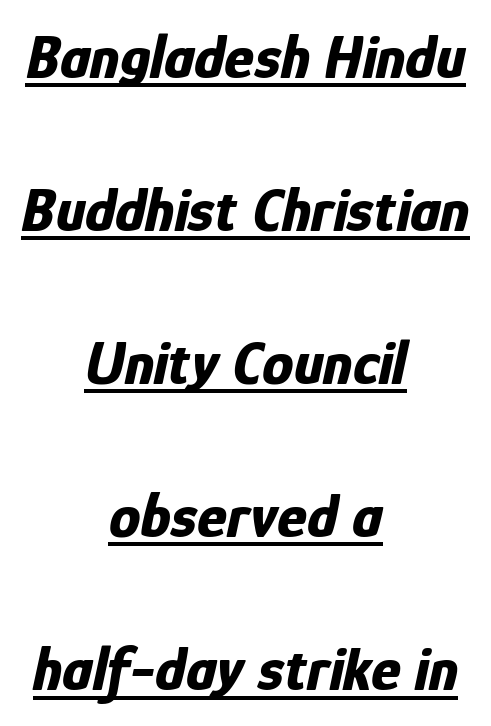
The image shows 63 px bold, condensed type, italic (leaning right); set centered, loose line spacing (2.43x), normal letter spacing, underlined; low stroke contrast and a medium x-height.
